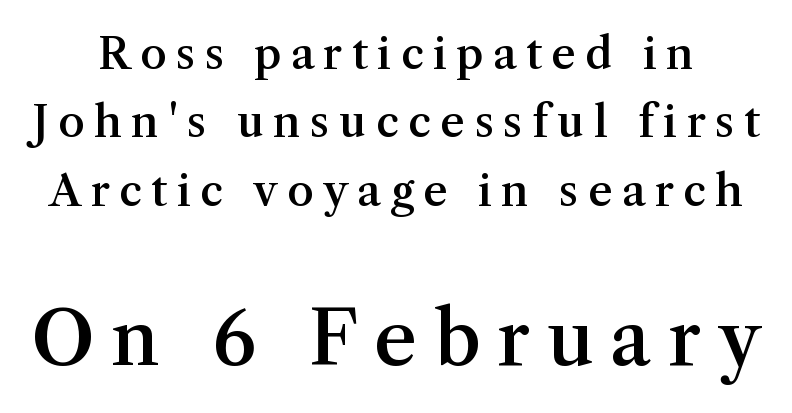
Is the letter spacing exaggerated? Yes — the characters are pushed far apart. Descenders hang freely into open space. Look at the bottom of the vertical strokes: they flare into serifs here. Looks like regular typesetting: each glyph gets only the width it needs. The rows are spaced the way most documents space them. Tall strokes in this sample are plumb rather than angled.
